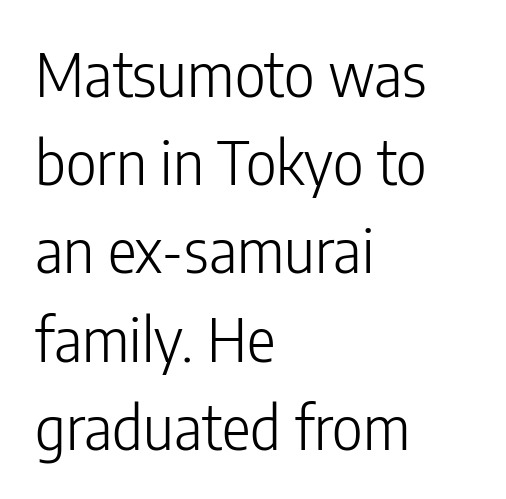
{"serif": "no", "italic": "no", "bold": "no", "weight": "light", "width": "condensed", "stroke_contrast": "low", "x_height": "medium", "monospaced": "no", "underline": "no", "align": "left", "line_spacing": "normal", "line_spacing_ratio": 1.47, "letter_spacing": "normal", "letter_spacing_em": 0.0, "glyph_px": 60}
